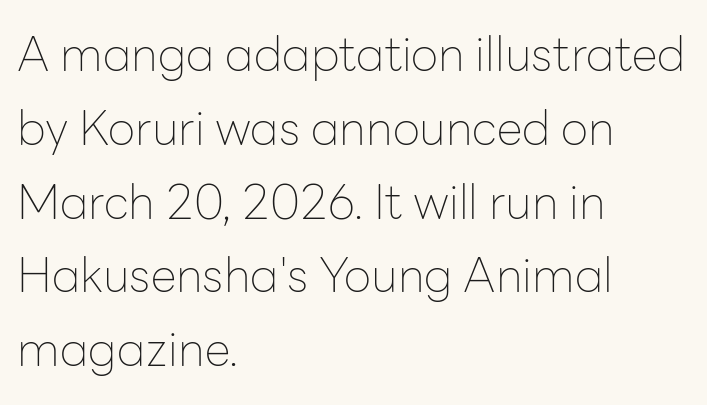
Honestly, the letter spacing is just normal — you wouldn't notice it. Each letter keeps its own natural width here, so spacing adapts to shape. Anything drawn beneath the words? Only blank space. The rendering uses a moderate line-height, typical for paragraphs. Which margin do the lines hug? The left one — the right edge is uneven. A sans-serif font was chosen for this passage.
